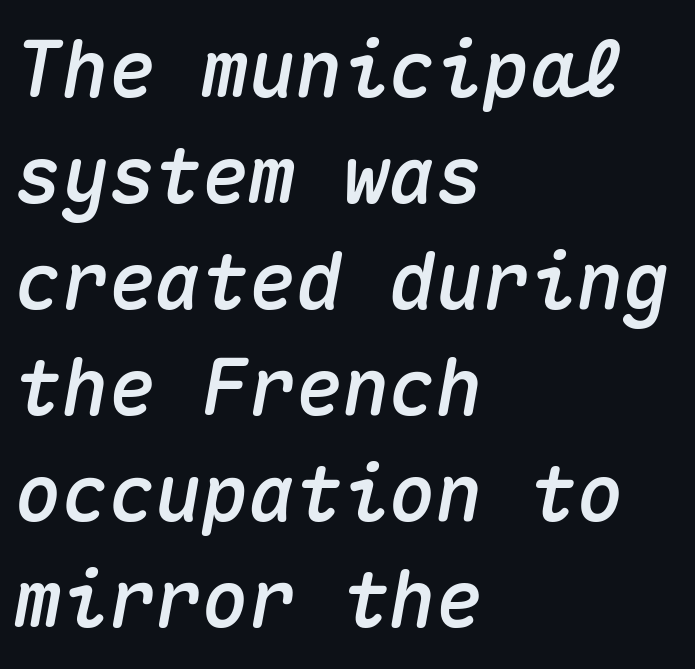
Notice how the passage keeps a crisp vertical edge on the left only. Regular leading. Descenders are the only things crossing below the line. The type is set solid horizontally, with unmodified tracking. The letters march in equal steps, a hallmark of fixed-pitch type.
